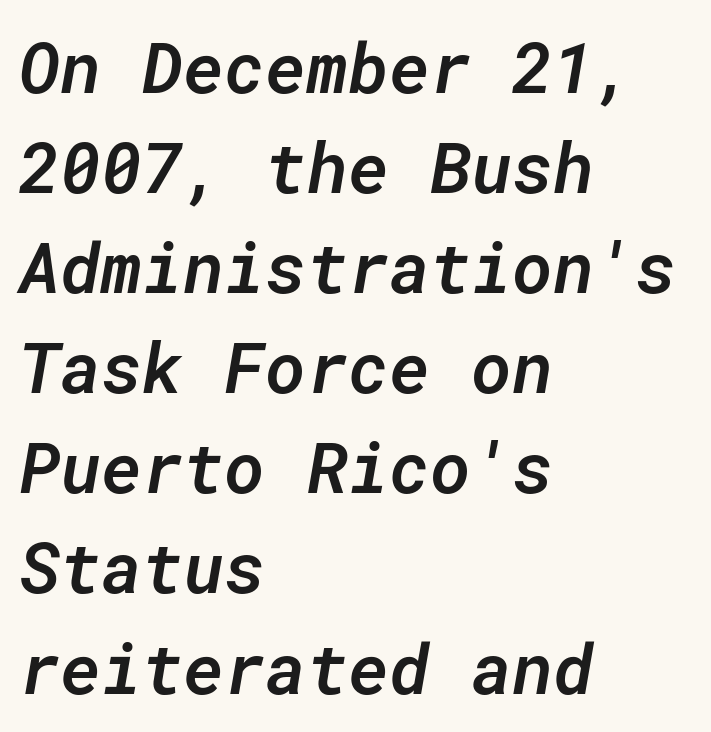
{"italic": "yes", "lean": "right", "slant_degrees": 10, "bold": "semi", "weight": "semibold", "width": "normal", "stroke_contrast": "low", "x_height": "medium", "monospaced": "yes", "underline": "no", "align": "left", "line_spacing": "normal", "line_spacing_ratio": 1.43, "letter_spacing": "normal", "letter_spacing_em": 0.0, "glyph_px": 70}
